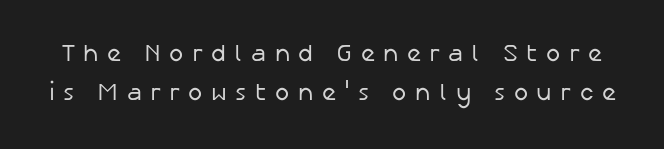
Does the lettering tilt? It doesn't — this is upright. Lines of text with bare space underneath. Stems and bowls with no extra thickness — not bold. Evenly set lines give the paragraph a standard silhouette.
